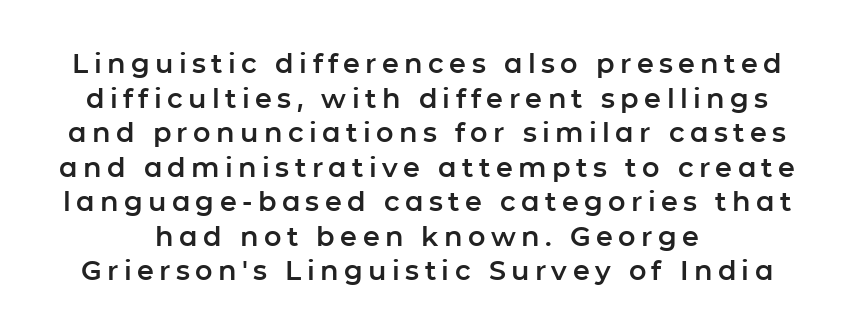
These lines have a slow, spaced-out rhythm from letter to letter. This sample keeps an unexceptional amount of space between lines. Check under the words: just untouched page. The whitespace from short lines is split evenly between both sides. Unlike italic type, these characters show no tilt at all.
